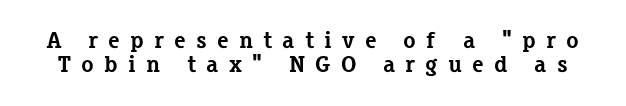
Q: Is the text bold? A: Yes.
Q: Is the text italic (slanted)? A: No, it is upright.
Q: Is the text underlined? A: No.
Q: Is the spacing between letters normal or unusually wide? A: Unusually wide.
Q: Is the spacing between lines tight, normal or loose? A: Tight.
